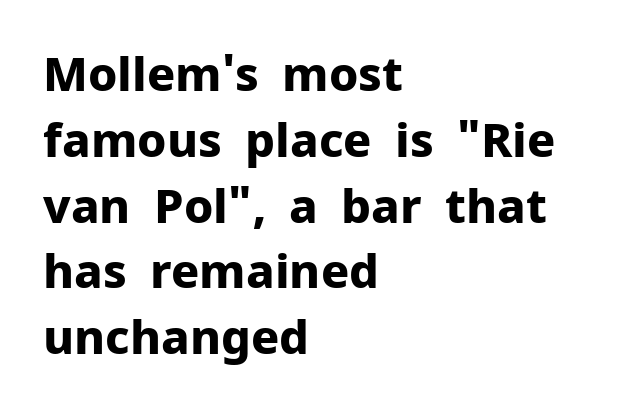
Q: Is the text bold? A: Yes.
Q: Is the text italic (slanted)? A: No, it is upright.
Q: Is the typeface a serif or a sans-serif typeface? A: Sans-serif.
Q: Is the text underlined? A: No.
Q: How is the paragraph aligned? A: Left-aligned.
Q: Is the spacing between letters normal or unusually wide? A: Normal.
Q: Is the spacing between lines tight, normal or loose? A: Normal.
Q: Width (condensed, normal, or wide)? A: Normal.
Q: Stroke contrast? A: Low.
Q: x-height? A: Medium.
Q: Monospaced? A: No.
